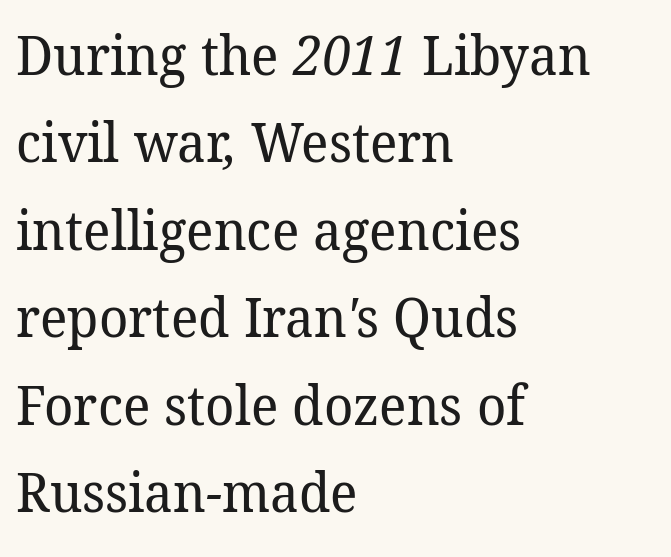
I'd call this a serif setting — the letters wear small feet. This sample keeps an unexceptional amount of space between lines. Bold? No — there's no thickening of the strokes. Glyph-to-glyph distance matches everyday printed text.
